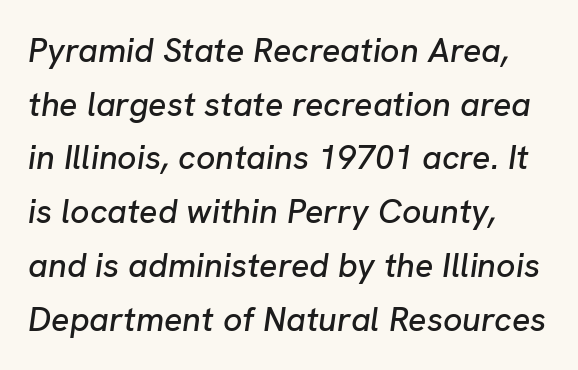
{"italic": "yes", "lean": "right", "slant_degrees": 8, "width": "normal", "stroke_contrast": "low", "x_height": "medium", "monospaced": "no", "underline": "no", "align": "left", "line_spacing": "normal", "line_spacing_ratio": 1.58, "letter_spacing": "normal", "letter_spacing_em": 0.0, "glyph_px": 34}
